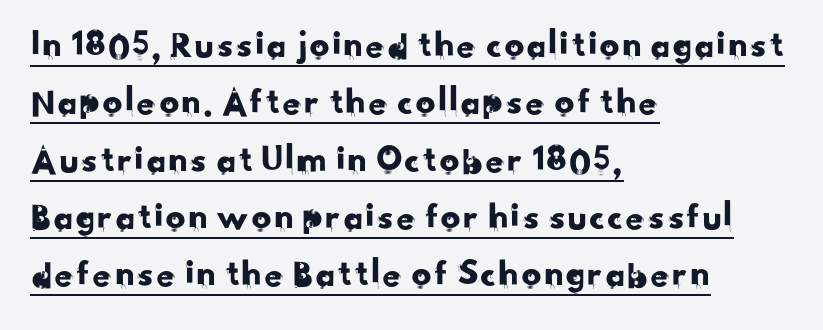
The image shows 39 px sans-serif type; set left-aligned, normal line spacing (1.47x), normal letter spacing, underlined; low stroke contrast and a small x-height.
